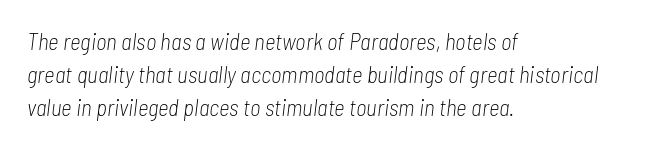
{"italic": "yes", "lean": "right", "slant_degrees": 7, "bold": "no", "underline": "no", "align": "left", "line_spacing": "normal", "line_spacing_ratio": 1.43, "letter_spacing": "normal", "letter_spacing_em": 0.0, "glyph_px": 23}
